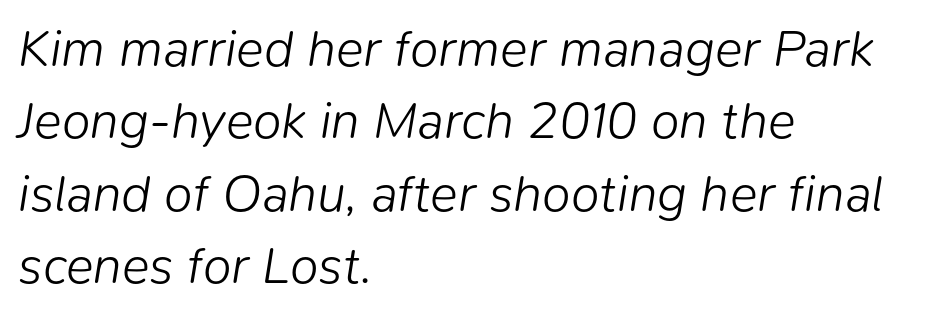
Q: Is the text bold? A: No.
Q: Is the text italic (slanted)? A: Yes, it leans right by about 9 degrees.
Q: Is the text underlined? A: No.
Q: How is the paragraph aligned? A: Left-aligned.
Q: Is the spacing between letters normal or unusually wide? A: Normal.
Q: Is the spacing between lines tight, normal or loose? A: Normal.
Q: Width (condensed, normal, or wide)? A: Normal.
Q: Stroke contrast? A: Low.
Q: x-height? A: Medium.
Q: Monospaced? A: No.
